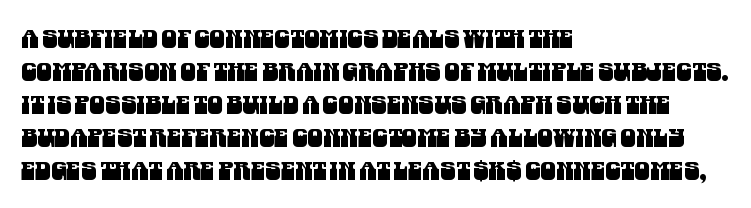
Q: Is the text underlined? A: No.
Q: How is the paragraph aligned? A: Left-aligned.
Q: Is the spacing between letters normal or unusually wide? A: Normal.
Q: Is the spacing between lines tight, normal or loose? A: Normal.
